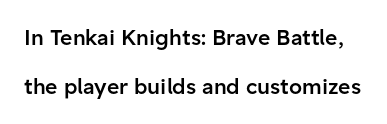
{"italic": "no", "bold": "semi", "underline": "no", "line_spacing": "loose", "line_spacing_ratio": 2.31, "letter_spacing": "normal", "letter_spacing_em": 0.0, "glyph_px": 21}
